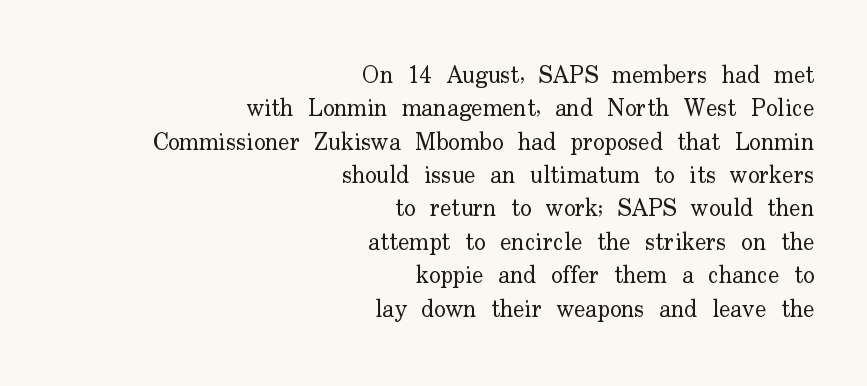
The image shows 24 px text type, upright; set right-aligned, normal line spacing (1.39x), normal letter spacing, not underlined.
